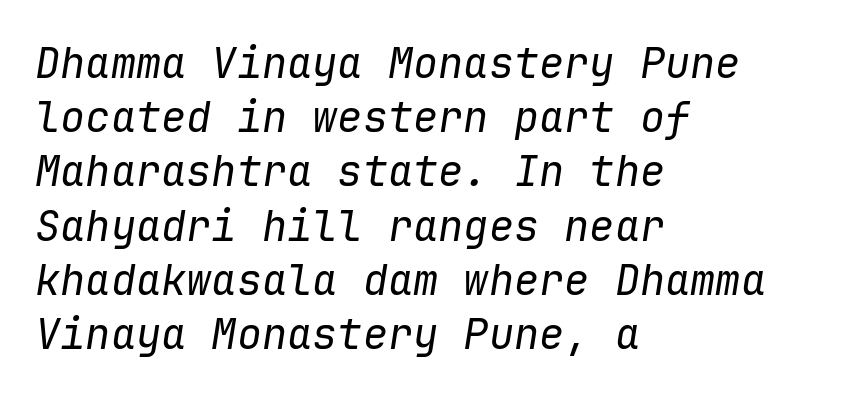
{"italic": "yes", "lean": "right", "slant_degrees": 9, "bold": "no", "weight": "regular", "width": "normal", "stroke_contrast": "low", "x_height": "medium", "monospaced": "yes", "underline": "no", "align": "left", "line_spacing": "normal", "line_spacing_ratio": 1.29, "letter_spacing": "normal", "letter_spacing_em": 0.0, "glyph_px": 42}
